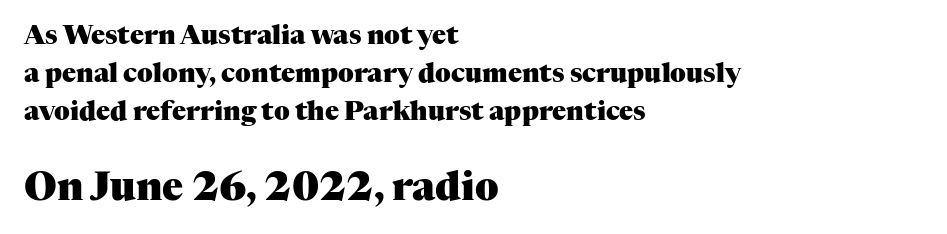
The image shows 39 px heavy serif type, upright; set left-aligned, normal line spacing (1.47x), normal letter spacing, not underlined; the second (bottom) block is 1.5x larger; medium stroke contrast and a medium x-height.
